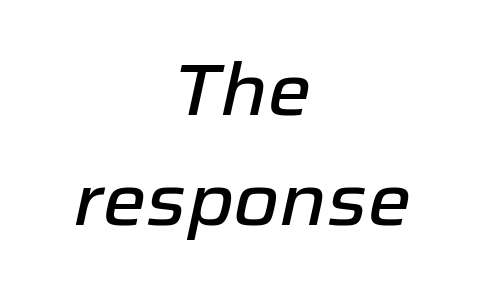
Q: Is the text italic (slanted)? A: Yes, it leans right by about 12 degrees.
Q: Is the text underlined? A: No.
Q: How is the paragraph aligned? A: Centered.
Q: Is the spacing between letters normal or unusually wide? A: Normal.
Q: Is the spacing between lines tight, normal or loose? A: Normal.
Q: Width (condensed, normal, or wide)? A: Normal.
Q: Stroke contrast? A: Low.
Q: x-height? A: Medium.
Q: Monospaced? A: No.
